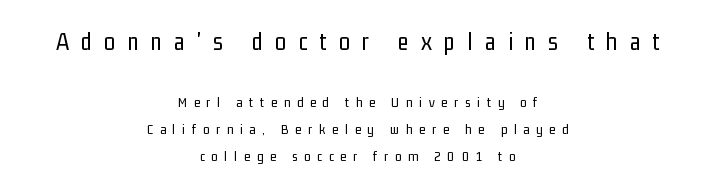
The image shows 25 px text type, upright; set centered, loose line spacing (1.9x), unusually wide letter spacing (+0.49 em), not underlined; the first (top) block is 1.79x larger.
